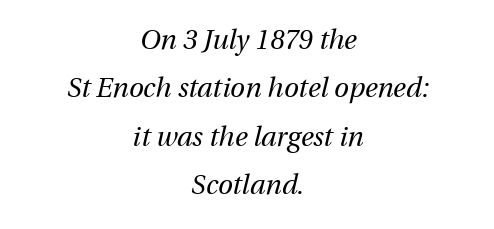
Q: Is the text bold? A: No.
Q: Is the text italic (slanted)? A: Yes, it leans right by about 13 degrees.
Q: Is the text underlined? A: No.
Q: How is the paragraph aligned? A: Centered.
Q: Is the spacing between letters normal or unusually wide? A: Normal.
